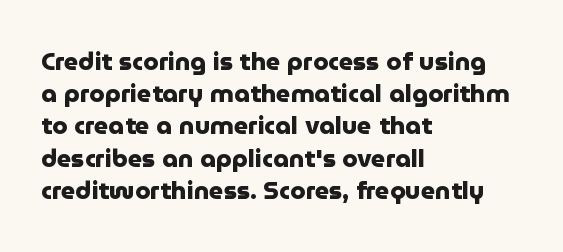
Q: Is the text bold? A: Yes.
Q: Is the text italic (slanted)? A: No, it is upright.
Q: Is the text underlined? A: No.
Q: How is the paragraph aligned? A: Left-aligned.
Q: Is the spacing between letters normal or unusually wide? A: Normal.
Q: Is the spacing between lines tight, normal or loose? A: Normal.
